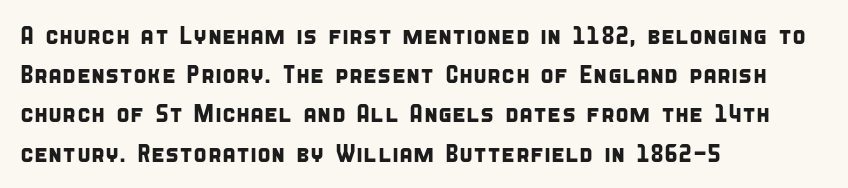
The image shows 25 px text type; set left-aligned, normal line spacing (1.57x), normal letter spacing, not underlined.
